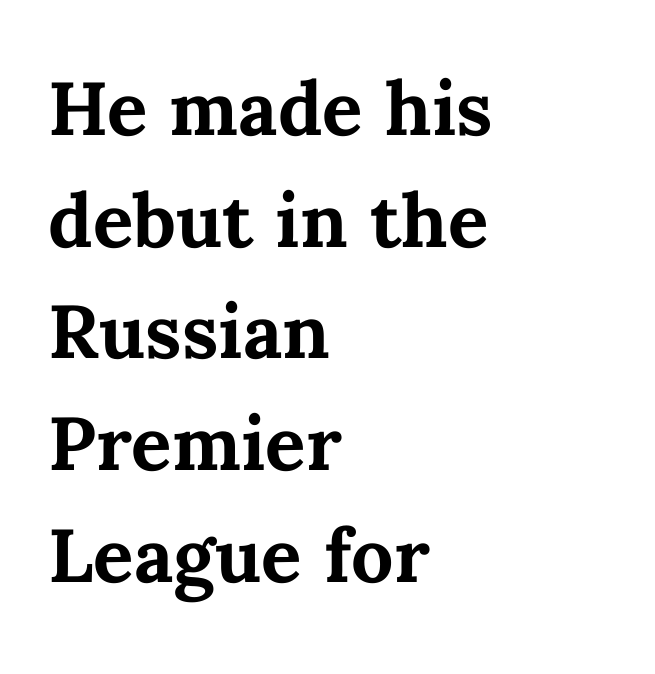
{"italic": "no", "bold": "yes", "weight": "bold", "width": "normal", "stroke_contrast": "medium", "x_height": "medium", "monospaced": "no", "underline": "no", "align": "left", "line_spacing": "normal", "line_spacing_ratio": 1.49, "letter_spacing": "normal", "letter_spacing_em": 0.0, "glyph_px": 75}
